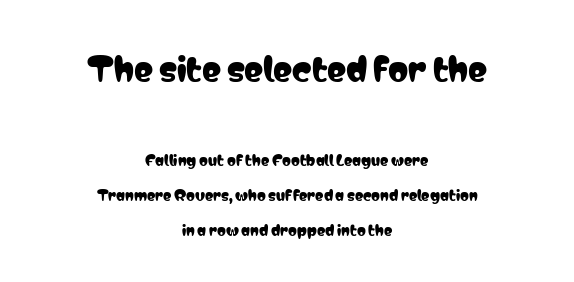
Is the block centered? Yes — each line is placed symmetrically about the middle. A roman cut, with each character standing at attention. This block would shrink considerably if given ordinary leading; it's expanded now. Looks like regular typesetting: each glyph gets only the width it needs. The composition opens big and finishes small. The letters sit at their default tracking, neither squeezed nor spread.
